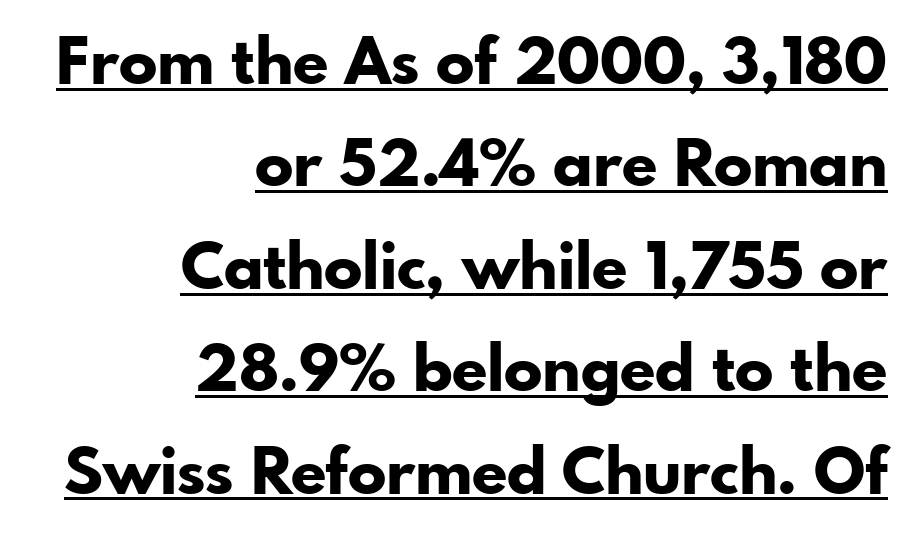
Q: Is the text bold? A: Yes.
Q: Is the text italic (slanted)? A: No, it is upright.
Q: Is the typeface a serif or a sans-serif typeface? A: Sans-serif.
Q: Is the text underlined? A: Yes.
Q: How is the paragraph aligned? A: Right-aligned.
Q: Is the spacing between letters normal or unusually wide? A: Normal.
Q: Is the spacing between lines tight, normal or loose? A: Normal.
Q: Width (condensed, normal, or wide)? A: Normal.
Q: Stroke contrast? A: Low.
Q: x-height? A: Small.
Q: Monospaced? A: No.
